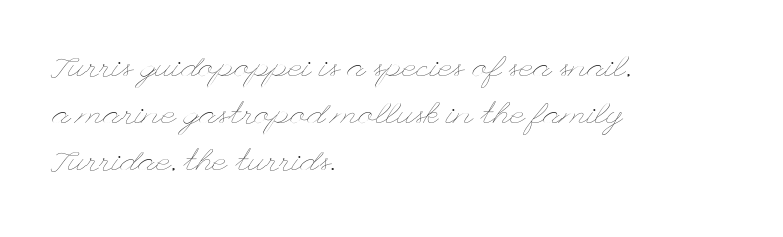
The image shows 31 px thin, wide type; set left-aligned, normal line spacing (1.52x), normal letter spacing, not underlined; low stroke contrast and a small x-height.
